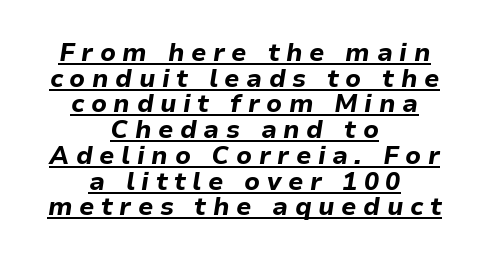
The image shows 25 px bold type, italic (leaning right); set centered, tight line spacing (1.03x), unusually wide letter spacing (+0.26 em), underlined.
